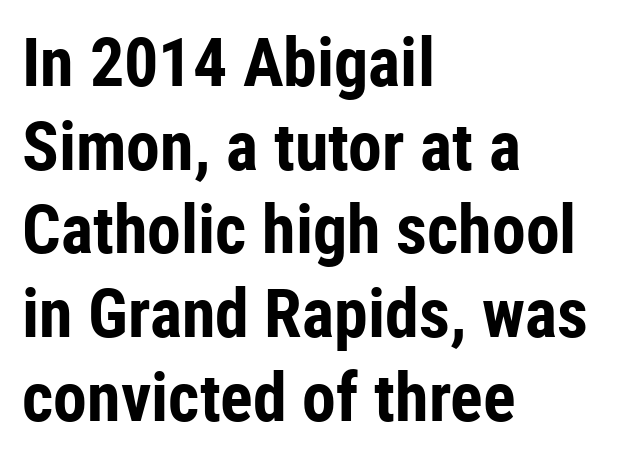
{"serif": "no", "italic": "no", "bold": "yes", "weight": "bold", "width": "condensed", "stroke_contrast": "low", "x_height": "medium", "monospaced": "no", "underline": "no", "align": "left", "line_spacing_ratio": 1.23, "letter_spacing": "normal", "letter_spacing_em": 0.0, "glyph_px": 68}
